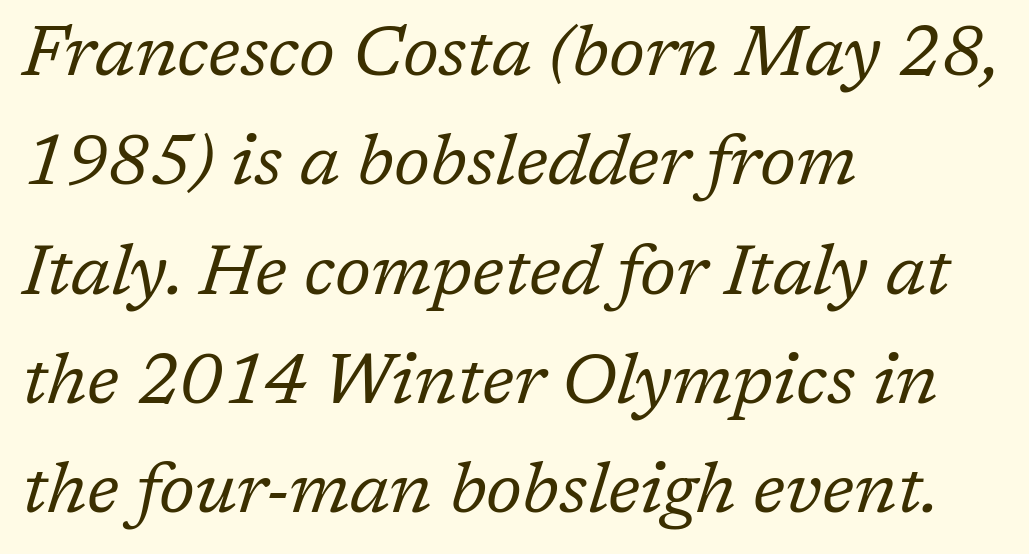
The string is rendered with underlining switched off. The face used here is seriffed, in the tradition of book romans. Think standard paragraph weight, or any step lighter than that. Spacing verdict: proportional, widths tailored to each character. The space between consecutive lines is moderate.
